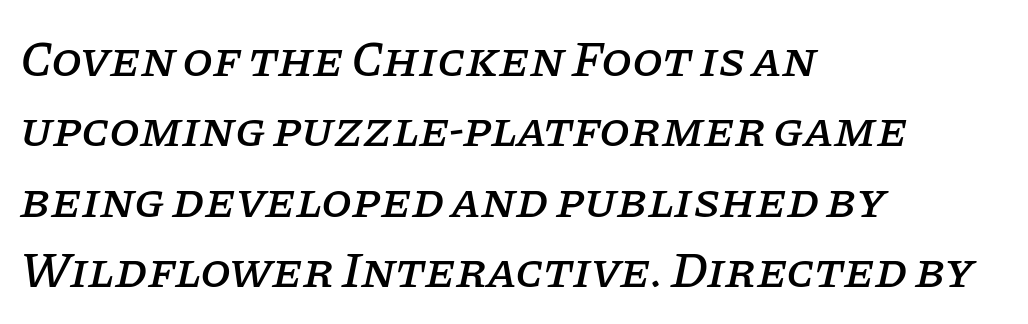
Caption: standard tracking, unaltered. Honestly, the row spacing looks completely unremarkable. This sample uses an oblique cut, with every glyph tilted off the vertical. The glyphs in this specimen are seriffed. A typesetter would call this proportional, since set widths differ per character. Clear beneath every line of the passage.
